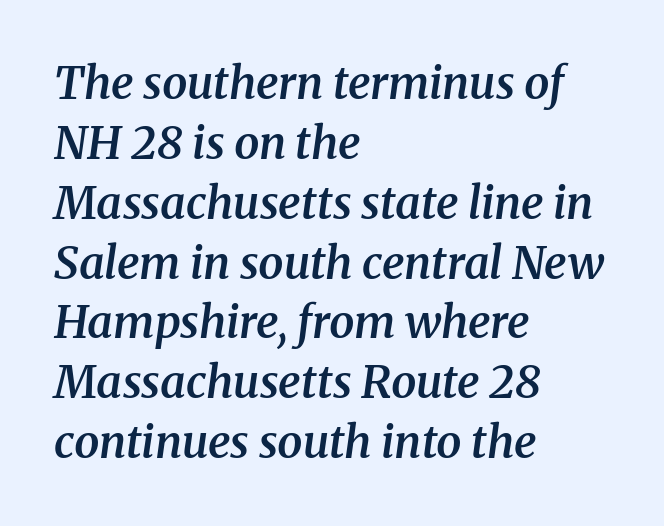
Observe the ordinary spacing: letters are neighbours, not strangers. The designer went with a serif here, giving each stem small feet. Compared with typical paragraphs, the rows here are spaced about the same. The words here are not underlined. Each line starts at the same left margin while the right side varies.
